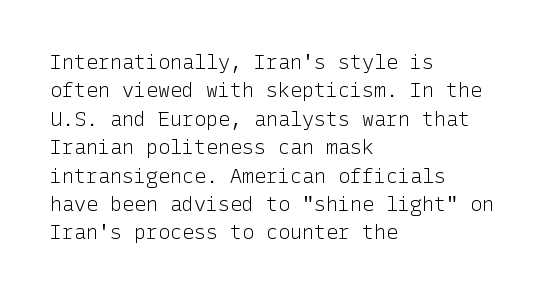
Glyph-to-glyph distance matches everyday printed text. One glance says typical: line gaps are just what's usual. A bare baseline throughout the passage. Does the lettering tilt? It doesn't — this is upright.
